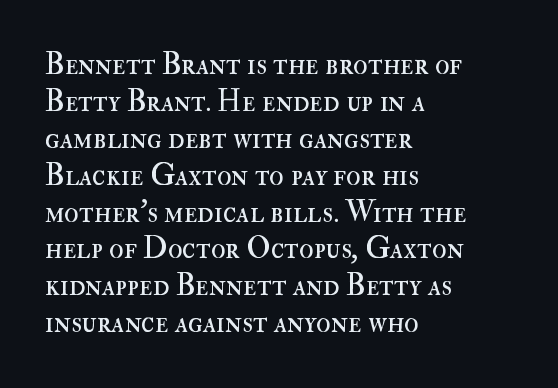
Compared with typical body copy, the letter spacing here is the same. Check under the words: just untouched page. On a weight scale, this lands at 450 or below. A typesetter would call this proportional, since set widths differ per character. Is there any slant? The stems are plumb.
